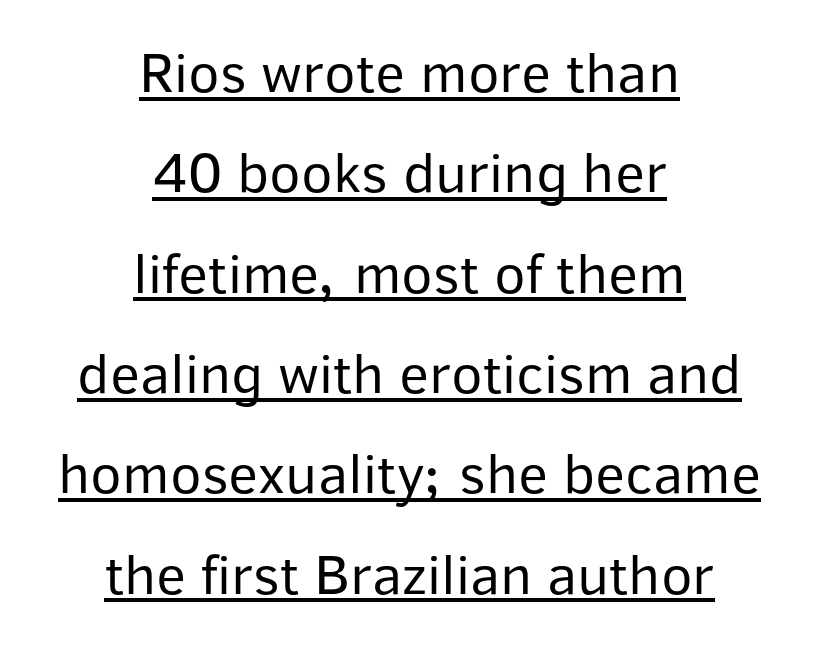
Q: Is the text bold? A: No.
Q: Is the text italic (slanted)? A: No, it is upright.
Q: Is the typeface a serif or a sans-serif typeface? A: Sans-serif.
Q: Is the text underlined? A: Yes.
Q: How is the paragraph aligned? A: Centered.
Q: Is the spacing between letters normal or unusually wide? A: Normal.
Q: Width (condensed, normal, or wide)? A: Normal.
Q: Stroke contrast? A: Low.
Q: x-height? A: Medium.
Q: Monospaced? A: No.
